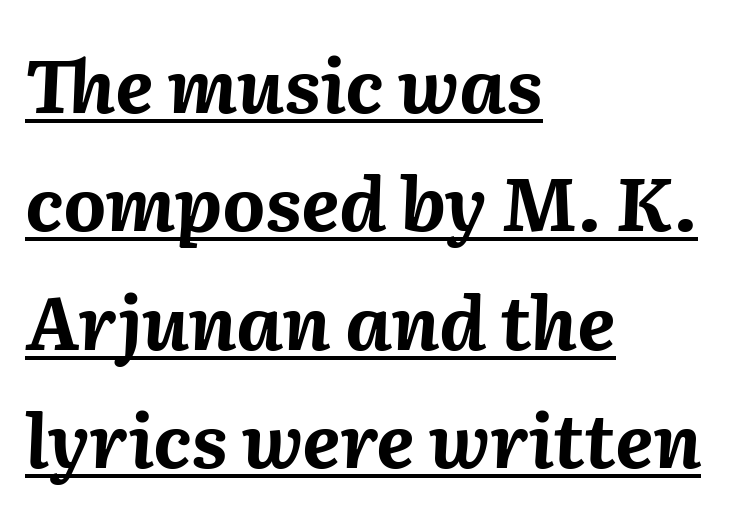
{"italic": "yes", "lean": "right", "slant_degrees": 2, "bold": "yes", "weight": "bold", "width": "normal", "stroke_contrast": "medium", "x_height": "medium", "monospaced": "no", "underline": "yes", "align": "left", "line_spacing": "normal", "line_spacing_ratio": 1.6, "letter_spacing": "normal", "letter_spacing_em": 0.0, "glyph_px": 74}
